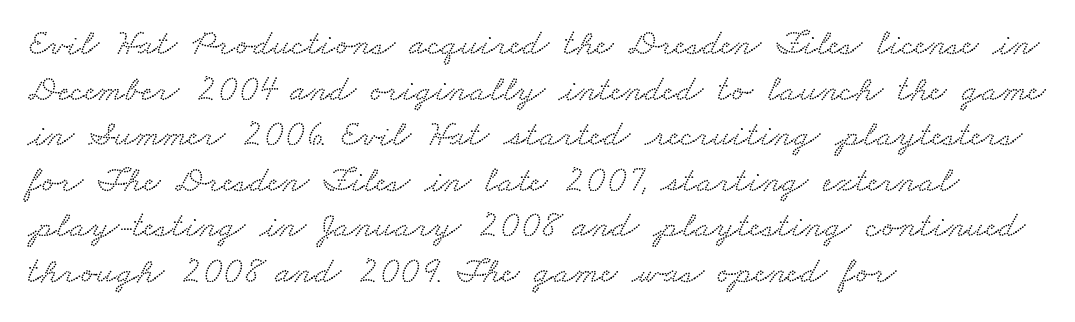
Character widths vary here, with narrow letters taking less room than wide ones. The typesetter chose a ragged-right arrangement here. The face used here is seriffed, in the tradition of book romans. Nobody touched the tracking dial on this one. Any mark beneath the type? The region is blank.
